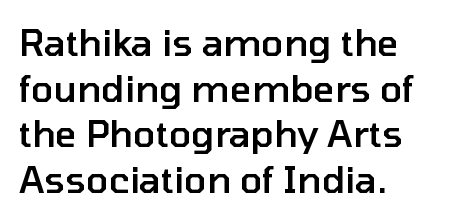
Q: Is the text bold? A: Semi-bold.
Q: Is the text italic (slanted)? A: No, it is upright.
Q: Is the typeface a serif or a sans-serif typeface? A: Sans-serif.
Q: Is the text underlined? A: No.
Q: How is the paragraph aligned? A: Left-aligned.
Q: Is the spacing between letters normal or unusually wide? A: Normal.
Q: Width (condensed, normal, or wide)? A: Normal.
Q: Stroke contrast? A: Low.
Q: x-height? A: Medium.
Q: Monospaced? A: No.
